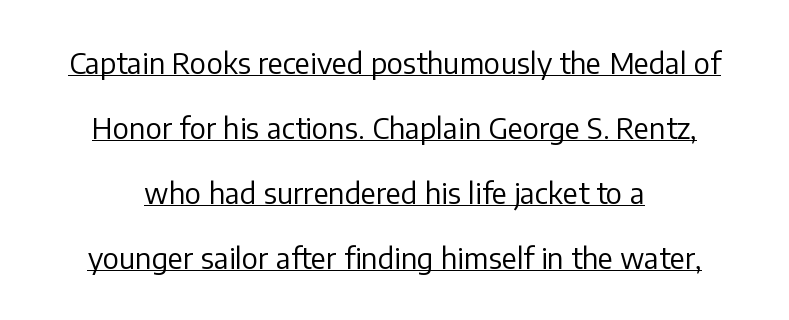
{"serif": "no", "italic": "no", "bold": "no", "weight": "regular", "width": "normal", "stroke_contrast": "low", "x_height": "medium", "monospaced": "no", "underline": "yes", "align": "center", "line_spacing": "loose", "line_spacing_ratio": 2.24, "letter_spacing": "normal", "letter_spacing_em": 0.0, "glyph_px": 29}
